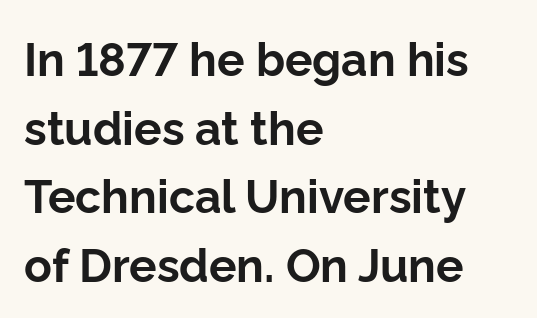
The image shows 46 px bold sans-serif type, upright; set left-aligned, normal line spacing (1.49x), normal letter spacing, not underlined; low stroke contrast and a medium x-height.
